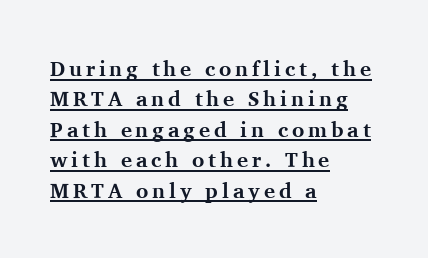
Q: Is the text bold? A: Yes.
Q: Is the text italic (slanted)? A: No, it is upright.
Q: Is the text underlined? A: Yes.
Q: How is the paragraph aligned? A: Left-aligned.
Q: Is the spacing between lines tight, normal or loose? A: Normal.
